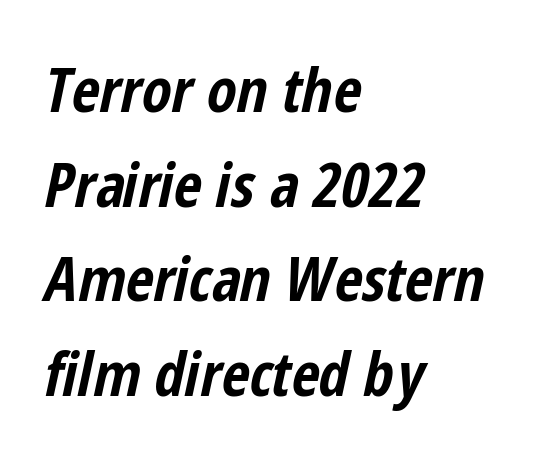
When letters slant like this, we call the style italic. Character widths vary here, with narrow letters taking less room than wide ones. This rendering uses left alignment, leaving the right contour irregular. The font is running at its bold setting. How are the letters spaced? Ordinarily, with no added tracking. One glance says typical: line gaps are just what's usual.
